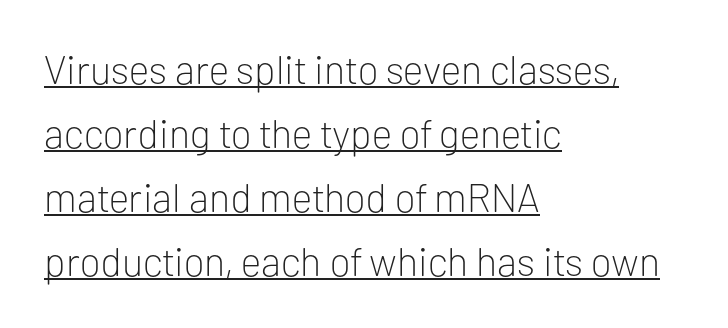
The image shows 40 px light sans-serif type, upright; set left-aligned, normal line spacing (1.6x), normal letter spacing, underlined; low stroke contrast and a medium x-height.
